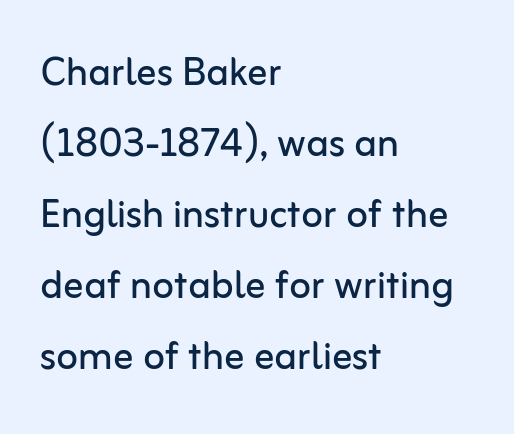
The image shows 50 px regular-weight sans-serif type, upright; set left-aligned, normal line spacing (1.42x), normal letter spacing, not underlined; low stroke contrast and a medium x-height.
